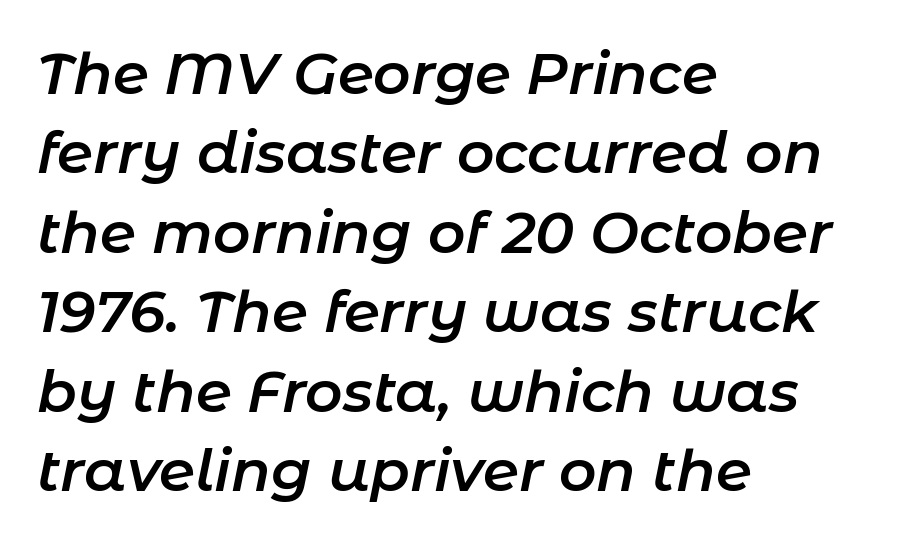
The image shows 58 px semibold type, italic (leaning right); set left-aligned, normal line spacing (1.37x), normal letter spacing, not underlined; low stroke contrast and a medium x-height.
